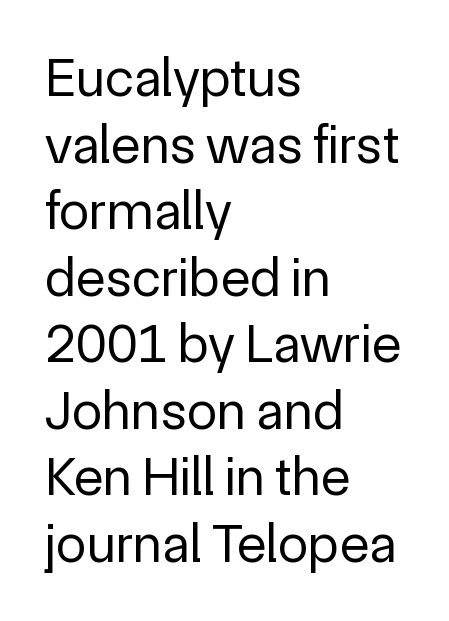
This sample uses plain, unmodified letter spacing. Vertical stems look standard width or narrower in stroke. The glyphs are unaccompanied by any horizontal stroke below them. Spacing verdict: proportional, widths tailored to each character. The face used here is a sans, in the tradition of grotesques and geometrics.
